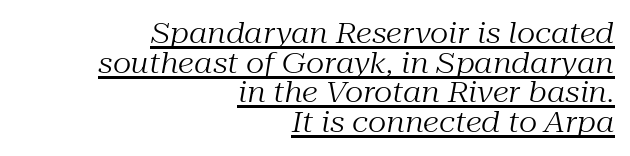
{"serif": "yes", "italic": "yes", "lean": "right", "slant_degrees": 10, "bold": "no", "weight": "regular", "width": "normal", "stroke_contrast": "medium", "x_height": "medium", "monospaced": "no", "underline": "yes", "align": "right", "line_spacing": "tight", "line_spacing_ratio": 1.02, "letter_spacing": "normal", "letter_spacing_em": 0.0, "glyph_px": 29}
